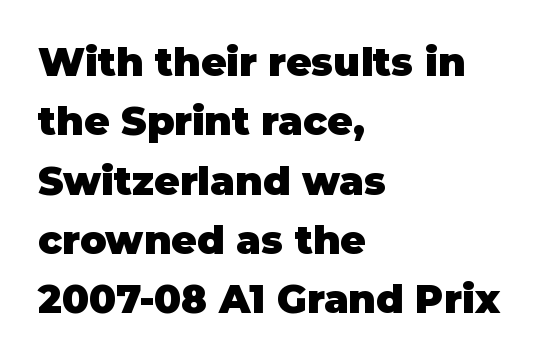
Casual observation: everything's shoved over to the left. The letters are bold, with thick, heavy strokes. Nobody drew a line under any word here. Regarding leading, the lines here are spaced in the standard way. Think of a printed novel: that variable character pitch is what you see here. When letters stand straight like this, we call the style roman or upright.
